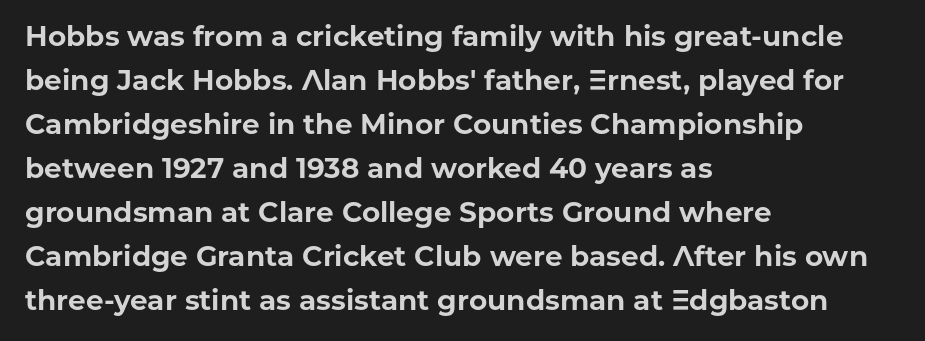
A sans-serif font was chosen for this passage. Observe the ordinary spacing: letters are neighbours, not strangers. Designer's note — italics off, roman on. Caption: multi-line text, flush left, ragged right. You'd pick this weight for a headline — it's a proper bold.
